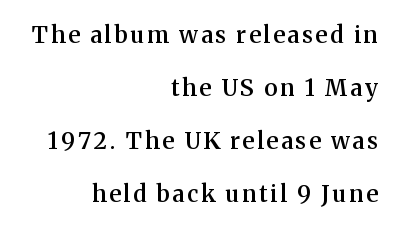
{"italic": "no", "bold": "semi", "underline": "no", "align": "right", "line_spacing": "loose", "line_spacing_ratio": 2.3, "glyph_px": 23}
